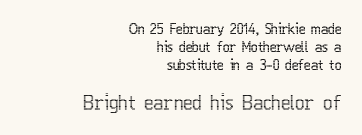
Q: Is the text italic (slanted)? A: No, it is upright.
Q: Is the text underlined? A: No.
Q: How is the paragraph aligned? A: Right-aligned.
Q: Is the spacing between letters normal or unusually wide? A: Normal.
Q: Is the spacing between lines tight, normal or loose? A: Normal.
Q: Which block of text is set in a larger size, the first (top) or the second (bottom)? A: The second (bottom) one.
